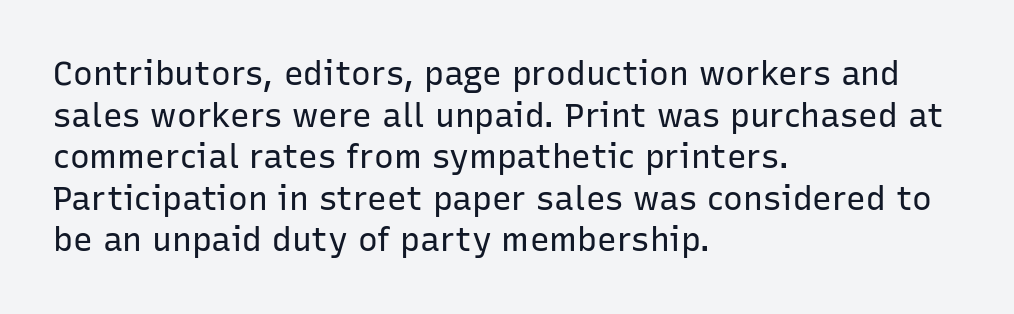
The image shows 33 px regular-weight sans-serif type, upright; set left-aligned, normal line spacing (1.26x), normal letter spacing, not underlined; low stroke contrast and a medium x-height.
